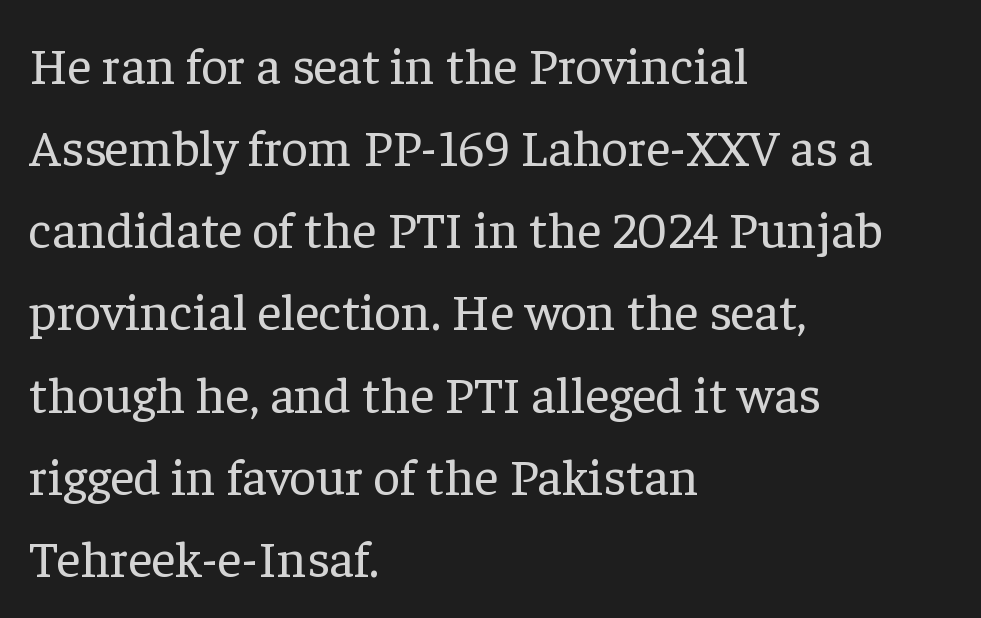
The image shows 52 px regular-weight serif type, upright; set left-aligned, normal line spacing (1.58x), normal letter spacing, not underlined; low stroke contrast and a medium x-height.
